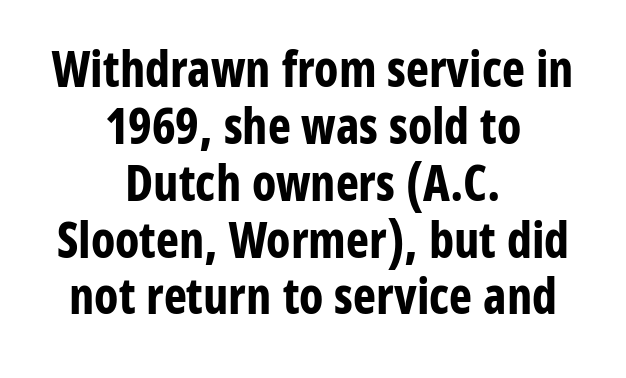
{"serif": "no", "italic": "no", "bold": "yes", "weight": "bold", "width": "condensed", "stroke_contrast": "low", "x_height": "medium", "monospaced": "no", "underline": "no", "align": "center", "line_spacing_ratio": 1.16, "letter_spacing": "normal", "letter_spacing_em": 0.0, "glyph_px": 49}
